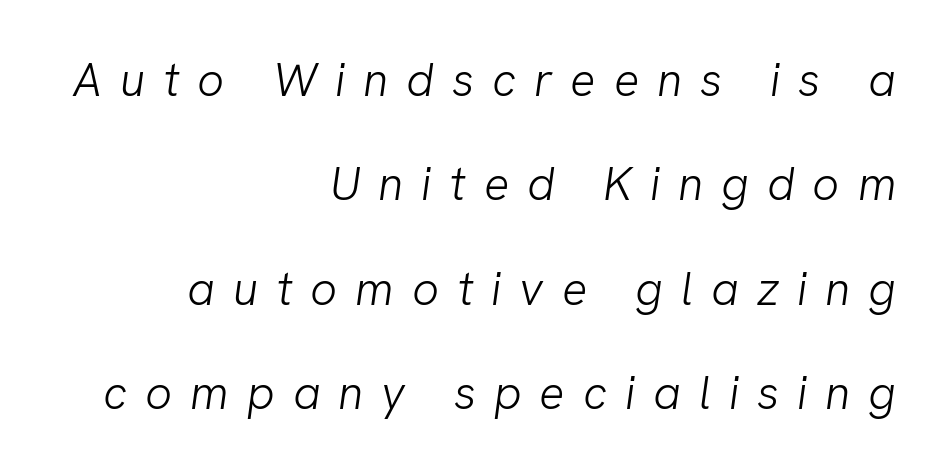
Q: Is the text bold? A: No.
Q: Is the typeface a serif or a sans-serif typeface? A: Sans-serif.
Q: Is the text underlined? A: No.
Q: How is the paragraph aligned? A: Right-aligned.
Q: Is the spacing between letters normal or unusually wide? A: Unusually wide.
Q: Is the spacing between lines tight, normal or loose? A: Loose.
Q: Width (condensed, normal, or wide)? A: Normal.
Q: Stroke contrast? A: Low.
Q: x-height? A: Medium.
Q: Monospaced? A: No.
